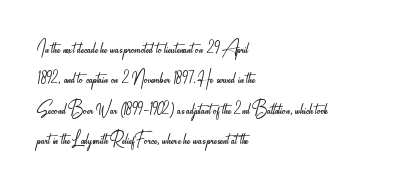
Q: Is the text bold? A: No.
Q: Is the text italic (slanted)? A: Yes.
Q: Is the text underlined? A: No.
Q: How is the paragraph aligned? A: Left-aligned.
Q: Is the spacing between letters normal or unusually wide? A: Normal.
Q: Is the spacing between lines tight, normal or loose? A: Normal.
